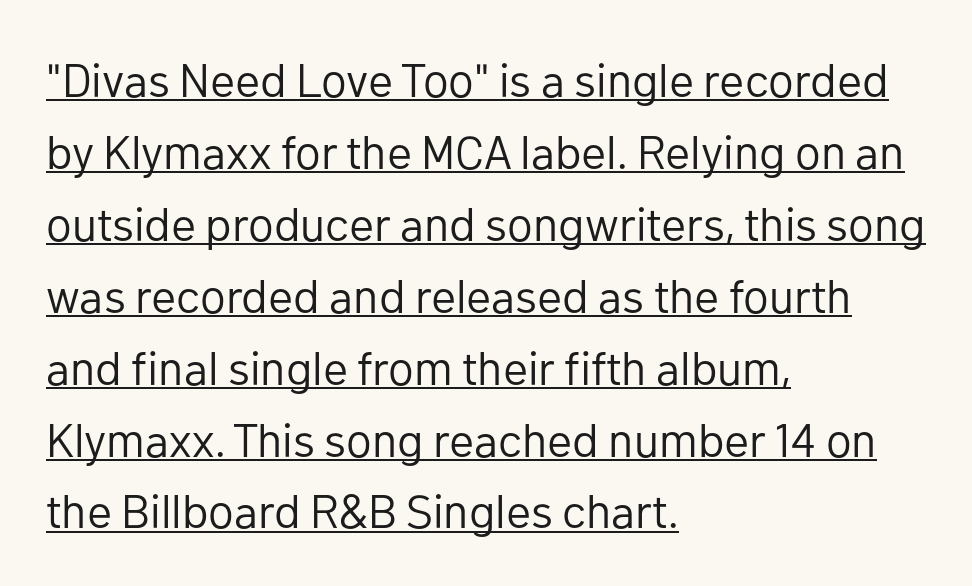
Varying glyph widths throughout — classic text-font behaviour. Is this a heavy cut? Hardly; it is regular or lighter. Words appear dense and cohesive because spacing is normal. The rendering uses the underline text-decoration. How would I describe the line gaps? Plain and ordinary. Posture: upright roman.
